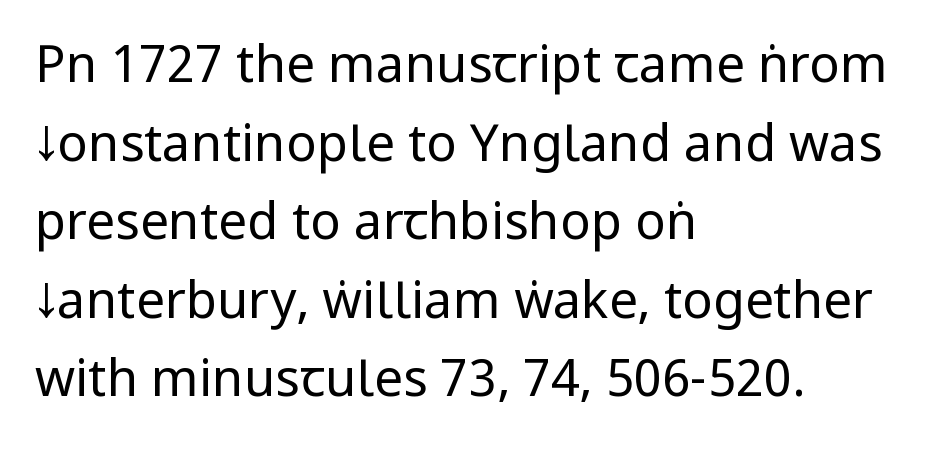
The image shows 51 px regular-weight, condensed sans-serif type, upright; set left-aligned, normal line spacing (1.54x), normal letter spacing, not underlined; low stroke contrast and a large x-height.
